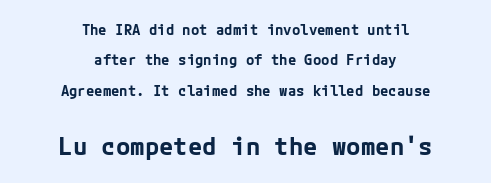
The image shows 24 px bold type, upright; set centered, loose line spacing (2.17x), normal letter spacing, not underlined; the second (bottom) block is 1.71x larger.
